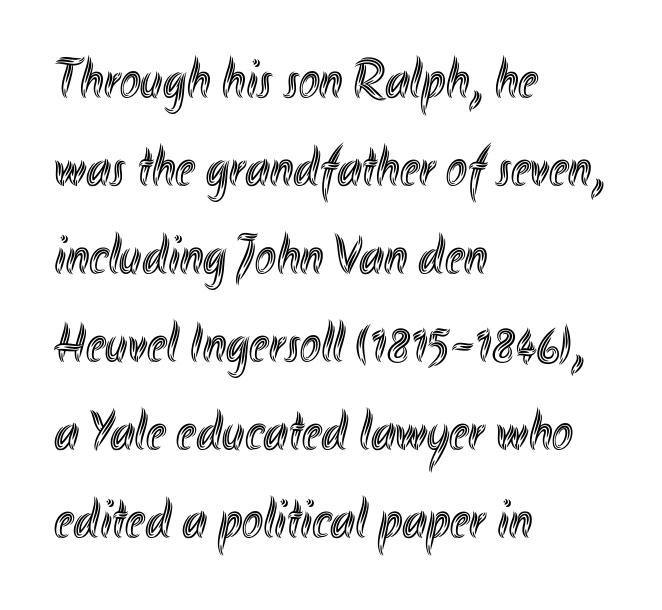
{"width": "condensed", "x_height": "small", "monospaced": "no", "underline": "no", "align": "left", "line_spacing": "normal", "line_spacing_ratio": 1.57, "letter_spacing": "normal", "letter_spacing_em": 0.0, "glyph_px": 56}
